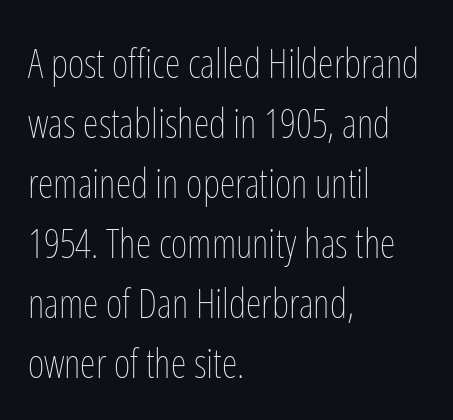
{"italic": "no", "bold": "no", "weight": "thin", "width": "condensed", "stroke_contrast": "low", "x_height": "medium", "monospaced": "no", "underline": "no", "align": "left", "line_spacing": "normal", "line_spacing_ratio": 1.5, "letter_spacing": "normal", "letter_spacing_em": 0.0, "glyph_px": 40}
